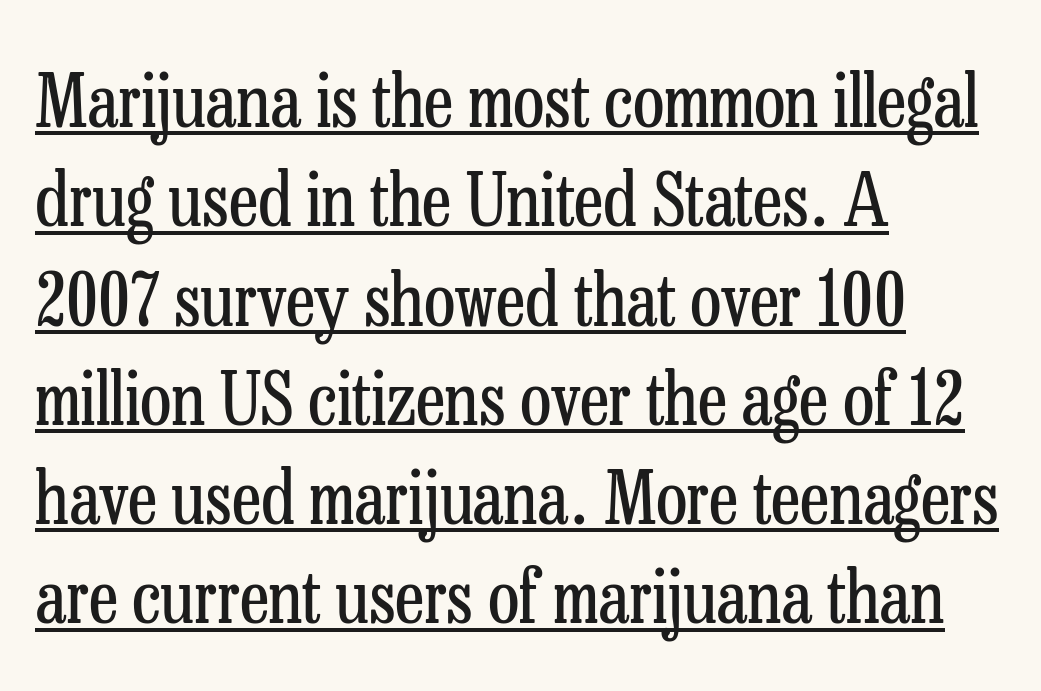
The typesetter chose a ragged-right arrangement here. Here the glyphs are tracked normally, forming tight word shapes. This is the regular roman posture of the typeface. Serifs: yes, visible at the terminals of the letterforms.
